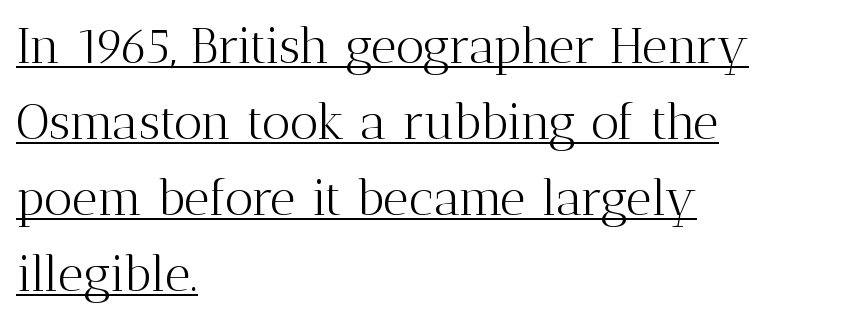
The passage shown is not bold in any degree. Looks like regular typesetting: each glyph gets only the width it needs. Between one letter and the next there's only the usual sliver of space. Looks like someone drew a line under every word here. The letters stand upright; this is a roman face.
